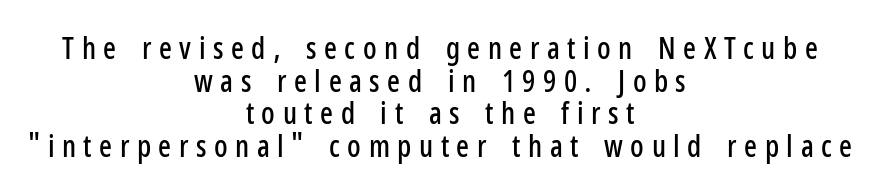
{"serif": "no", "italic": "no", "width": "condensed", "stroke_contrast": "low", "x_height": "medium", "monospaced": "no", "underline": "no", "align": "center", "line_spacing": "tight", "line_spacing_ratio": 1.09, "letter_spacing": "wide", "letter_spacing_em": 0.25, "glyph_px": 30}
